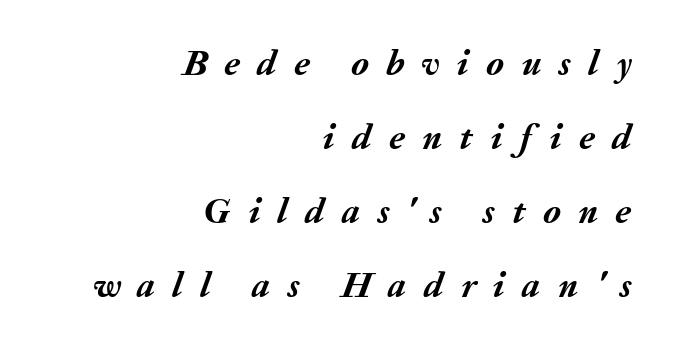
{"italic": "yes", "lean": "right", "slant_degrees": 20, "bold": "yes", "weight": "semibold", "width": "normal", "stroke_contrast": "medium", "x_height": "medium", "monospaced": "no", "underline": "no", "align": "right", "line_spacing": "loose", "line_spacing_ratio": 2.06, "letter_spacing": "wide", "letter_spacing_em": 0.48, "glyph_px": 36}
